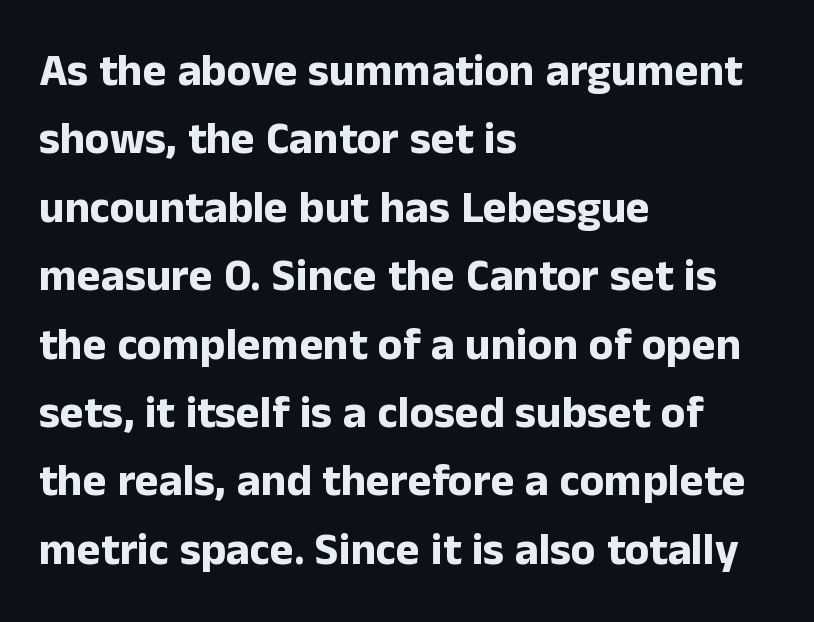
The image shows 45 px bold sans-serif type, upright; set left-aligned, normal line spacing (1.52x), normal letter spacing, not underlined; low stroke contrast and a medium x-height.
